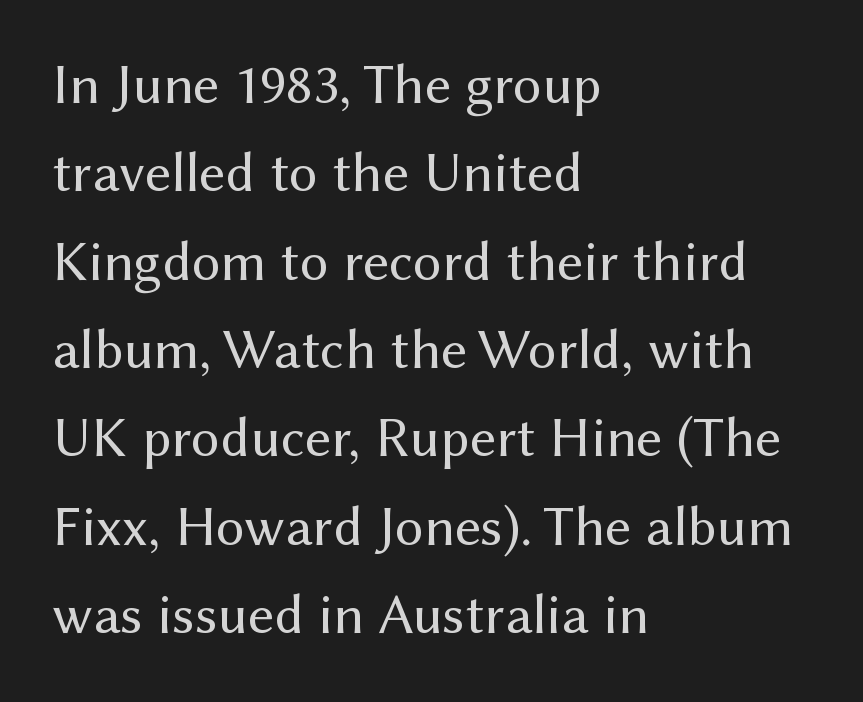
{"serif": "no", "italic": "no", "bold": "no", "weight": "regular", "width": "normal", "stroke_contrast": "medium", "x_height": "medium", "monospaced": "no", "underline": "no", "align": "left", "line_spacing": "normal", "line_spacing_ratio": 1.55, "letter_spacing": "normal", "letter_spacing_em": 0.0, "glyph_px": 57}
